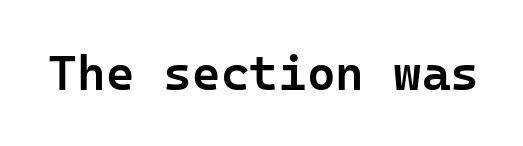
{"serif": "no", "italic": "no", "bold": "semi", "weight": "semibold", "width": "normal", "stroke_contrast": "low", "x_height": "medium", "underline": "no", "letter_spacing": "normal", "letter_spacing_em": 0.0, "glyph_px": 49}
